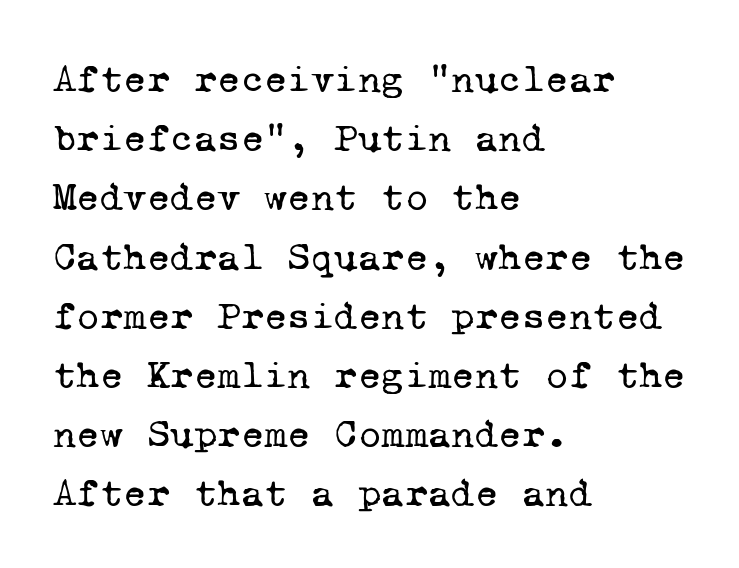
The image shows 40 px regular-weight serif type, monospaced; set left-aligned, normal line spacing (1.48x), normal letter spacing, not underlined; low stroke contrast and a medium x-height.
